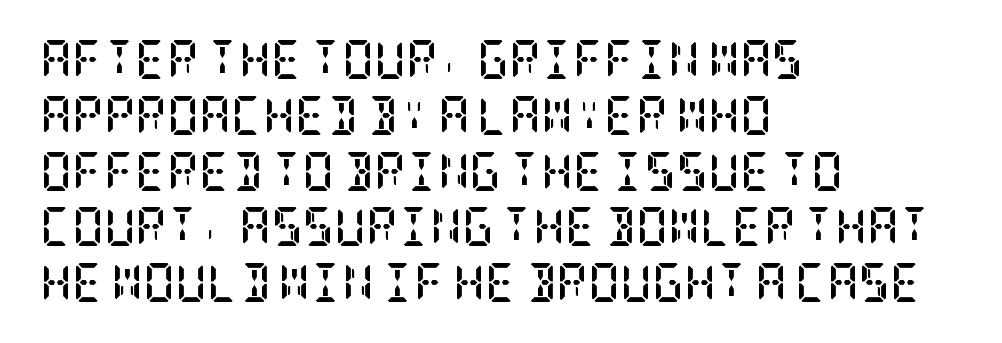
Q: Is the text bold? A: Yes.
Q: Is the text italic (slanted)? A: No, it is upright.
Q: Is the typeface a serif or a sans-serif typeface? A: Serif.
Q: Is the text underlined? A: No.
Q: How is the paragraph aligned? A: Left-aligned.
Q: Is the spacing between letters normal or unusually wide? A: Normal.
Q: Is the spacing between lines tight, normal or loose? A: Normal.
Q: Width (condensed, normal, or wide)? A: Condensed.
Q: Stroke contrast? A: Low.
Q: x-height? A: Large.
